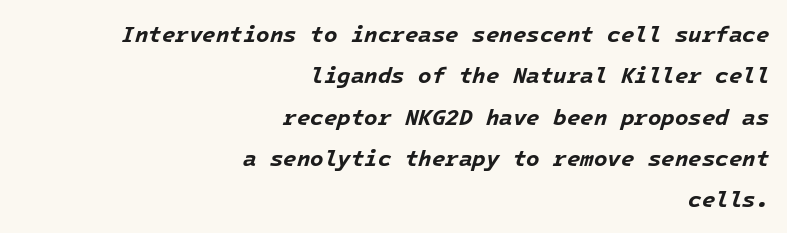
Q: Is the text bold? A: Yes.
Q: Is the text italic (slanted)? A: Yes, it leans right by about 16 degrees.
Q: Is the text underlined? A: No.
Q: How is the paragraph aligned? A: Right-aligned.
Q: Is the spacing between letters normal or unusually wide? A: Normal.
